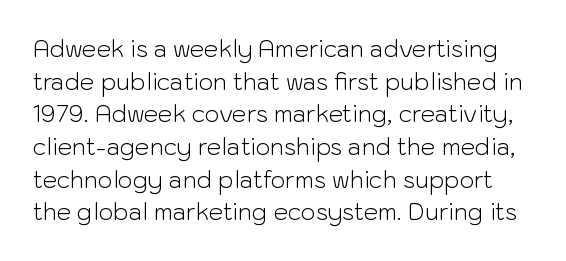
This reads as an unemphasized weight, regular at the heaviest. Honestly, there is no underline to notice here at all. The type is set solid horizontally, with unmodified tracking. If you measured baseline to baseline, you'd find a middling distance.
